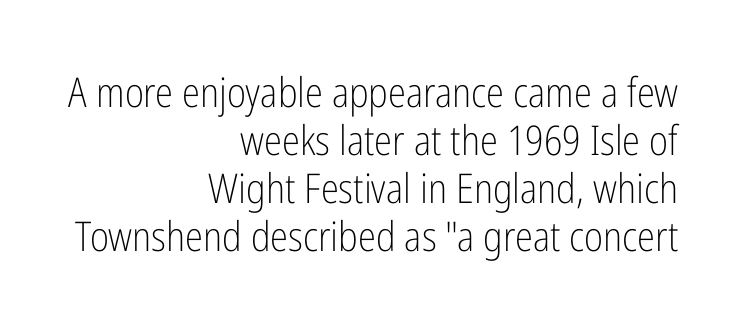
{"serif": "no", "italic": "no", "bold": "no", "weight": "light", "width": "condensed", "stroke_contrast": "low", "x_height": "medium", "monospaced": "no", "underline": "no", "align": "right", "line_spacing_ratio": 1.17, "letter_spacing": "normal", "letter_spacing_em": 0.0, "glyph_px": 41}
